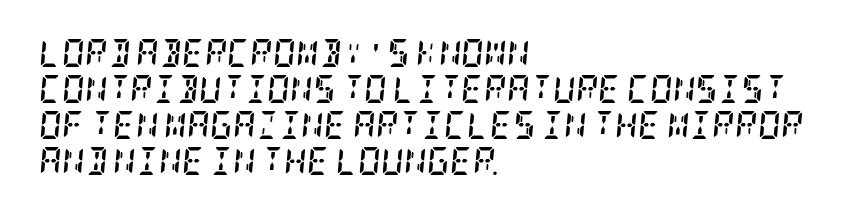
The image shows 28 px semibold, condensed serif type, italic (leaning right); set left-aligned, normal line spacing (1.29x), normal letter spacing, not underlined; low stroke contrast and a large x-height.
